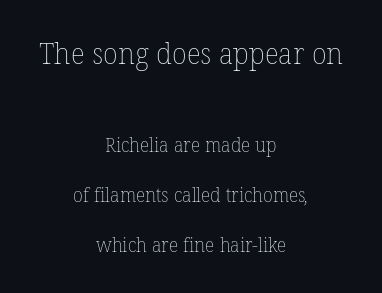
{"bold": "no", "weight": "thin", "width": "normal", "stroke_contrast": "low", "x_height": "medium", "monospaced": "no", "underline": "no", "align": "center", "line_spacing": "loose", "line_spacing_ratio": 2.5, "letter_spacing": "normal", "letter_spacing_em": 0.0, "larger_block": "first", "size_ratio": 1.5, "glyph_px": 30}
